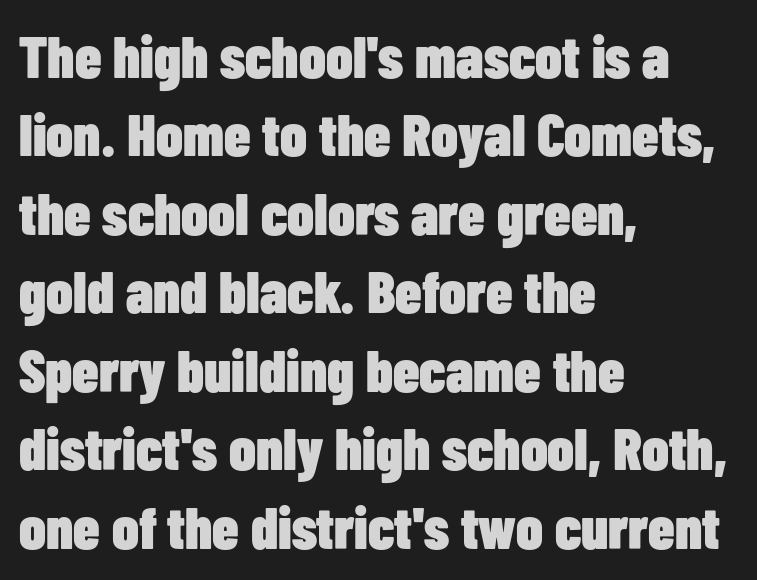
{"serif": "no", "italic": "no", "bold": "yes", "weight": "heavy", "width": "condensed", "stroke_contrast": "low", "x_height": "medium", "monospaced": "no", "underline": "no", "align": "left", "line_spacing": "normal", "line_spacing_ratio": 1.33, "letter_spacing": "normal", "letter_spacing_em": 0.0, "glyph_px": 59}
